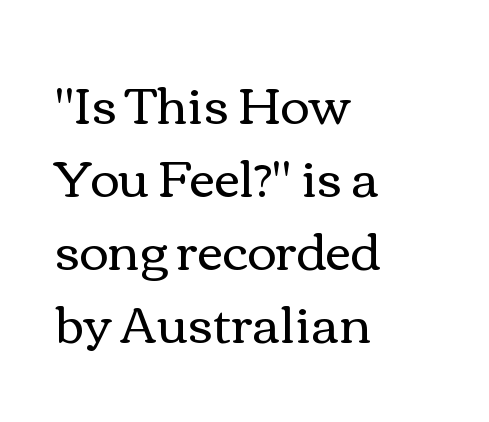
{"italic": "no", "bold": "no", "weight": "regular", "width": "wide", "x_height": "medium", "monospaced": "no", "underline": "no", "align": "left", "line_spacing": "normal", "line_spacing_ratio": 1.46, "letter_spacing": "normal", "letter_spacing_em": 0.0, "glyph_px": 50}
